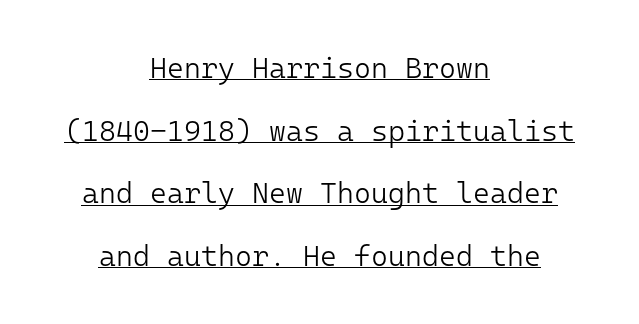
Q: Is the text bold? A: No.
Q: Is the text italic (slanted)? A: No, it is upright.
Q: Is the typeface a serif or a sans-serif typeface? A: Sans-serif.
Q: Is the text underlined? A: Yes.
Q: How is the paragraph aligned? A: Centered.
Q: Is the spacing between letters normal or unusually wide? A: Normal.
Q: Is the spacing between lines tight, normal or loose? A: Loose.
Q: Width (condensed, normal, or wide)? A: Normal.
Q: Stroke contrast? A: Low.
Q: x-height? A: Medium.
Q: Monospaced? A: Yes.
